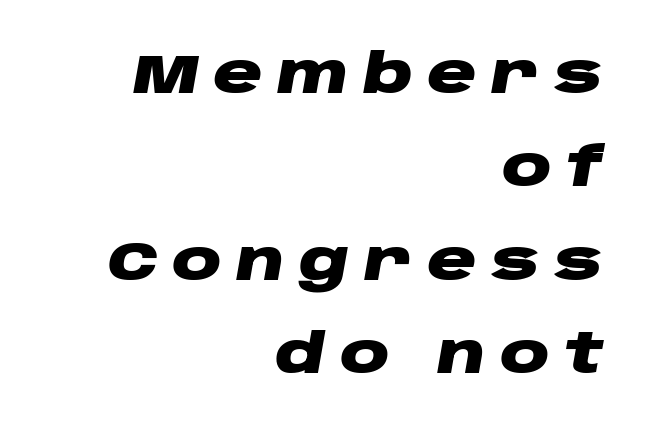
The passage shown leans; its letterforms are oblique. These lines are set flush right with a ragged left edge. This block has exactly the height ordinary leading produces. Someone cranked the tracking dial way up on this one. What weight is shown? A full bold with thick strokes.
